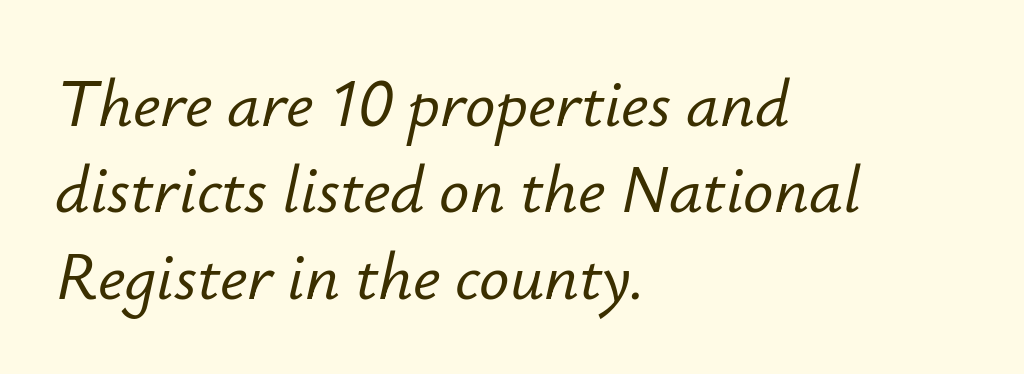
{"italic": "yes", "lean": "right", "slant_degrees": 12, "width": "normal", "stroke_contrast": "low", "x_height": "small", "monospaced": "no", "underline": "no", "align": "left", "line_spacing": "normal", "line_spacing_ratio": 1.29, "letter_spacing": "normal", "letter_spacing_em": 0.0, "glyph_px": 67}
